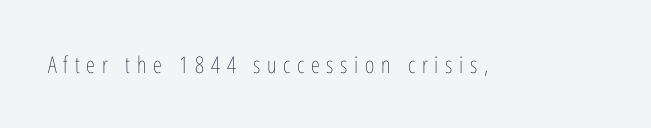
Lines of text with bare space underneath. The weight would be labelled regular, book, light, or lighter still. Do the letters lean? They stand straight. Observe the wide spacing: letters keep a clear distance from each other.
